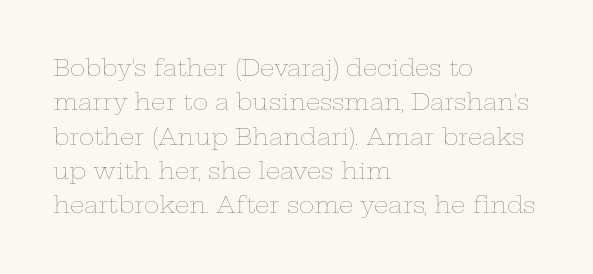
{"italic": "no", "bold": "no", "underline": "no", "align": "left", "line_spacing": "normal", "line_spacing_ratio": 1.49, "letter_spacing": "normal", "letter_spacing_em": 0.0, "glyph_px": 23}
